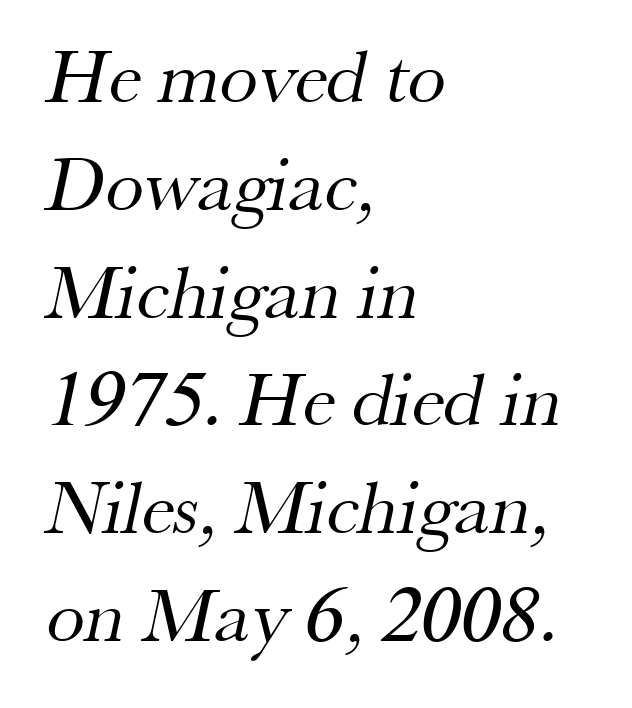
On a weight scale, this lands at 450 or below. The lines in this sample share a left origin and differ only in where they stop. Varying glyph widths throughout — classic text-font behaviour. You could call the tracking neutral — neither tight nor loose. Vertical spacing — default.
